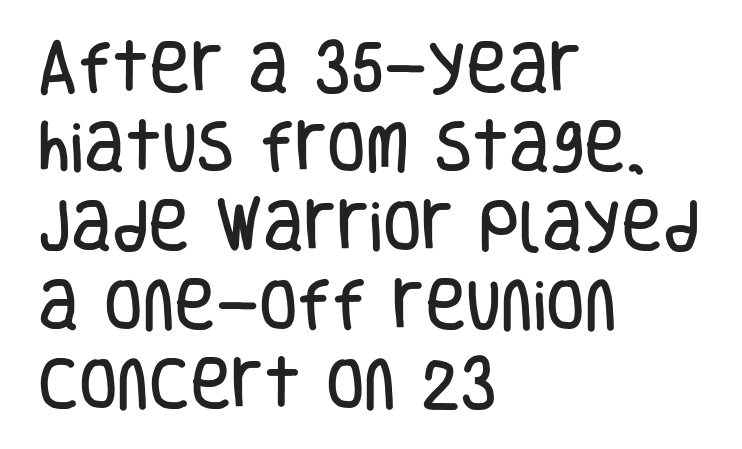
{"serif": "no", "italic": "no", "width": "condensed", "stroke_contrast": "low", "x_height": "large", "monospaced": "no", "underline": "no", "align": "left", "line_spacing": "normal", "line_spacing_ratio": 1.41, "letter_spacing": "normal", "letter_spacing_em": 0.0, "glyph_px": 56}
